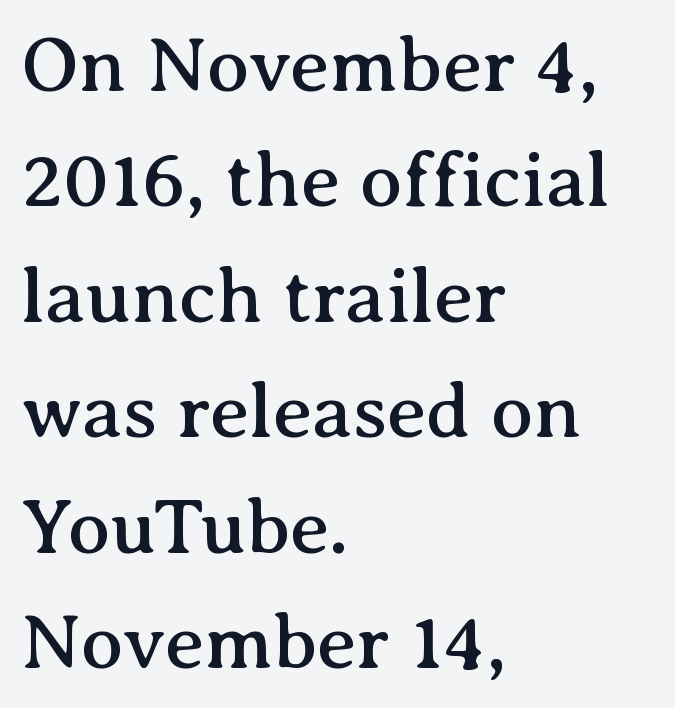
{"serif": "yes", "italic": "no", "width": "normal", "stroke_contrast": "medium", "x_height": "medium", "monospaced": "no", "underline": "no", "align": "left", "line_spacing": "normal", "line_spacing_ratio": 1.48, "letter_spacing": "normal", "letter_spacing_em": 0.0, "glyph_px": 78}
